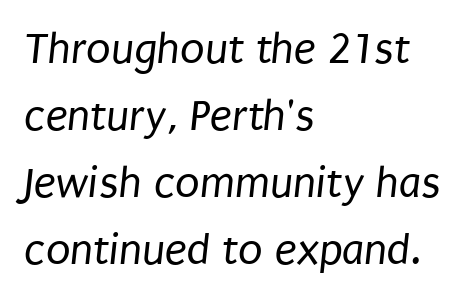
The image shows 45 px regular-weight, condensed sans-serif type; set left-aligned, normal line spacing (1.49x), normal letter spacing, not underlined; low stroke contrast and a large x-height.
